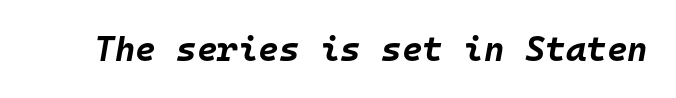
{"italic": "yes", "lean": "right", "slant_degrees": 10, "bold": "yes", "weight": "bold", "width": "normal", "stroke_contrast": "low", "x_height": "large", "monospaced": "yes", "underline": "no", "letter_spacing": "normal", "letter_spacing_em": 0.0, "glyph_px": 35}
